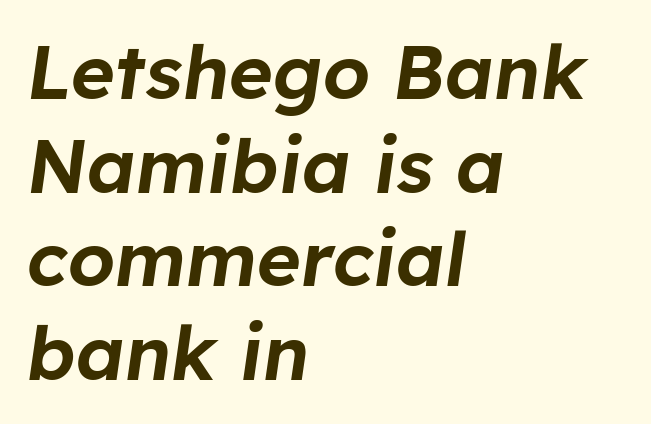
These lines are rendered in a variable-pitch font. What's the leading like? Ordinary, nothing unusual. Does the copy run flush right? No — it runs flush left. An italicized treatment has been applied to the whole sample. Inter-character spacing is left at the font's built-in metrics. Glance below the letters and you will spot only blank space.
